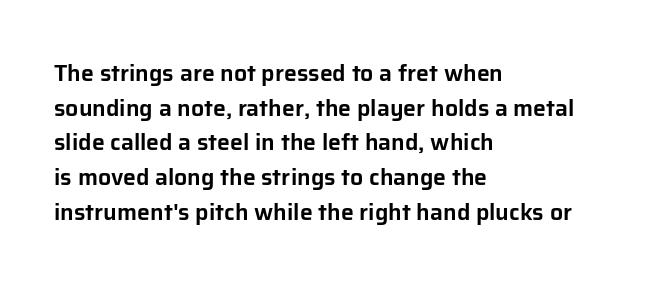
The image shows 23 px text type, upright; set left-aligned, normal line spacing (1.51x), normal letter spacing, not underlined.
